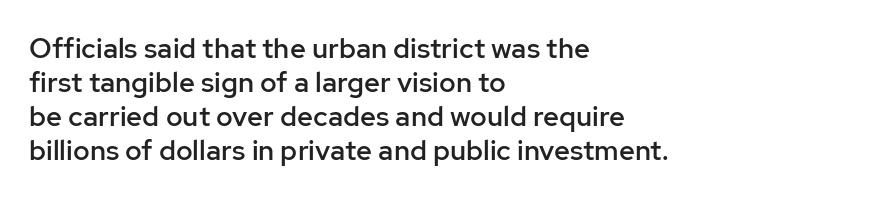
Strokes here are thickened, but only to semibold level. The glyphs in this specimen are sans serif. The rendering uses natural spacing where letterforms have individual widths. A student would call this left alignment; a typographer would say flush left, rag right.
